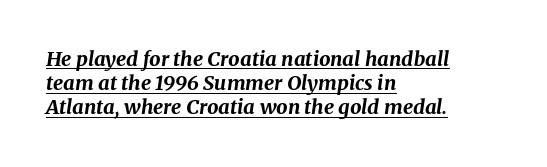
{"italic": "yes", "lean": "right", "slant_degrees": 8, "bold": "yes", "underline": "yes", "align": "left", "line_spacing_ratio": 1.21, "letter_spacing": "normal", "letter_spacing_em": 0.0, "glyph_px": 20}
